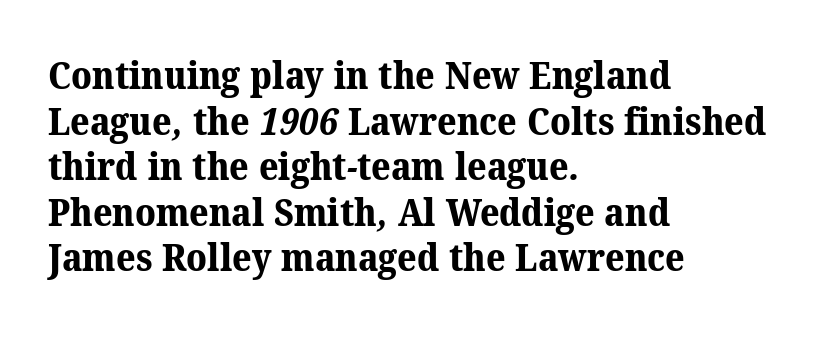
Q: Is the text bold? A: Yes.
Q: Is the typeface a serif or a sans-serif typeface? A: Serif.
Q: Is the text underlined? A: No.
Q: How is the paragraph aligned? A: Left-aligned.
Q: Is the spacing between letters normal or unusually wide? A: Normal.
Q: Width (condensed, normal, or wide)? A: Normal.
Q: Stroke contrast? A: Medium.
Q: x-height? A: Medium.
Q: Monospaced? A: No.
